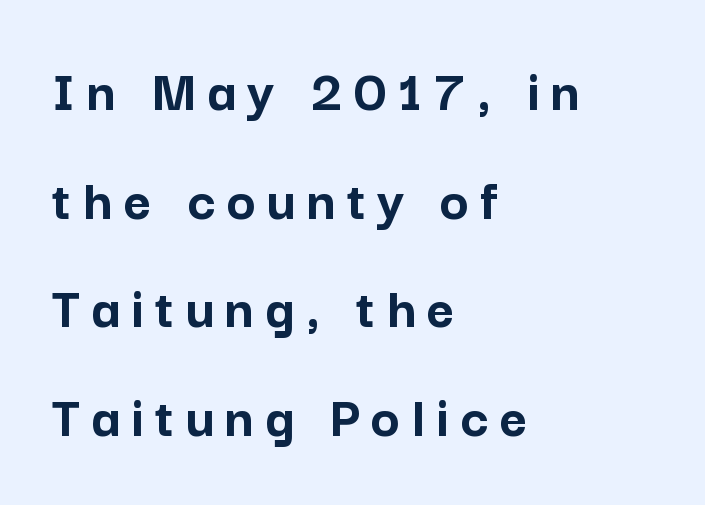
The image shows 60 px semibold sans-serif type, upright; set left-aligned, line spacing 1.81x, not underlined; low stroke contrast and a medium x-height.
